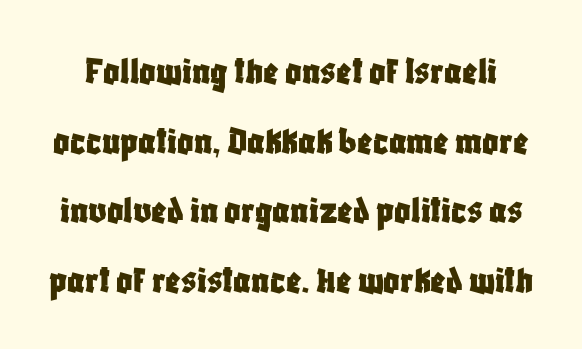
The font's upright variant was chosen for this text. This sample uses a sans-serif face. The face used here is proportionally spaced, like ordinary book or web type. Tracking value appears to be zero — textbook default spacing. Bare-footed words on every line.
